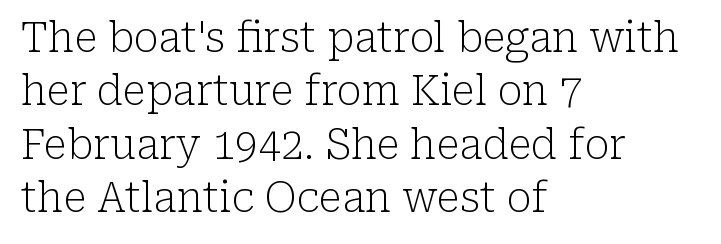
This reads as an unemphasized weight, regular at the heaviest. Reading down the column, the eye jumps a familiar distance to each next line. These lines are rendered in a variable-pitch font. The rag falls on the right side of this text block.
